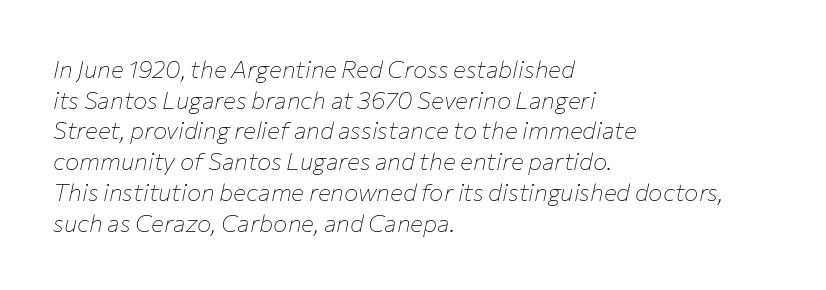
The characters are drawn with everyday or finer stroke widths. The passage shown stacks its lines at a standard gap. Just letters on the line, the space beneath them empty. This sample uses plain, unmodified letter spacing. Italic: yes, the glyphs are oblique.
